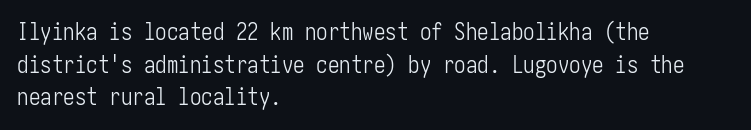
Characters follow at the spacing the type designer built in. The letterforms sit at book weight or below. Rendered with straight, roman letterforms. The rows are spaced the way most documents space them. The strip under each line holds only bare page.
